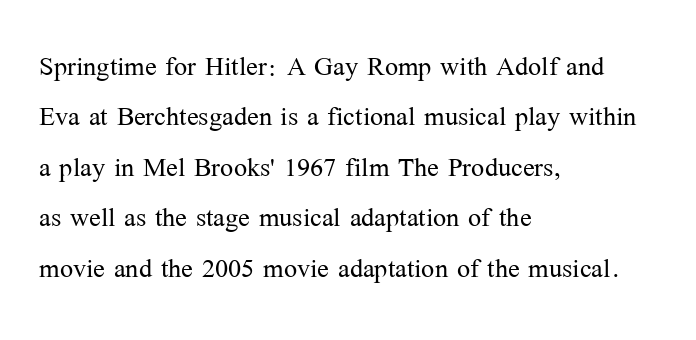
Q: Is the text bold? A: No.
Q: Is the text italic (slanted)? A: No, it is upright.
Q: Is the typeface a serif or a sans-serif typeface? A: Serif.
Q: Is the text underlined? A: No.
Q: How is the paragraph aligned? A: Left-aligned.
Q: Is the spacing between letters normal or unusually wide? A: Normal.
Q: Is the spacing between lines tight, normal or loose? A: Normal.
Q: Width (condensed, normal, or wide)? A: Normal.
Q: Stroke contrast? A: Medium.
Q: x-height? A: Medium.
Q: Monospaced? A: No.
